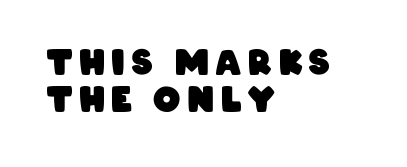
Nope, no serifs anywhere on these letters. Descender tails drop into unmarked territory. Where is the straight margin? On the left. Notice how descenders almost collide with the ascenders below — that's tight leading.
